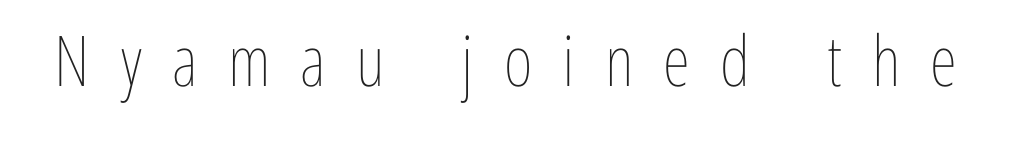
The image shows 70 px thin, condensed type, upright; set unusually wide letter spacing (+0.43 em), not underlined; low stroke contrast and a medium x-height.
